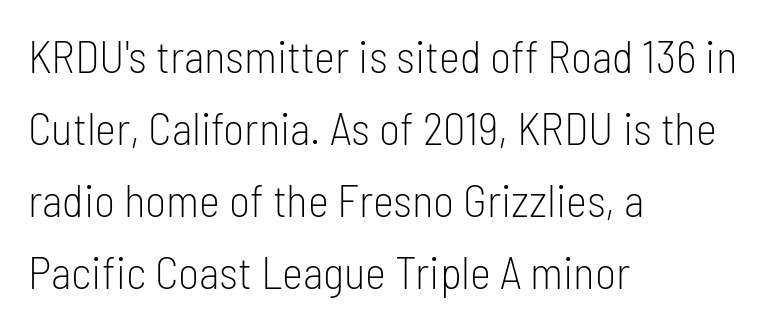
Q: Is the text bold? A: No.
Q: Is the text italic (slanted)? A: No, it is upright.
Q: Is the typeface a serif or a sans-serif typeface? A: Sans-serif.
Q: Is the text underlined? A: No.
Q: How is the paragraph aligned? A: Left-aligned.
Q: Is the spacing between letters normal or unusually wide? A: Normal.
Q: Is the spacing between lines tight, normal or loose? A: Normal.
Q: Width (condensed, normal, or wide)? A: Condensed.
Q: Stroke contrast? A: Low.
Q: x-height? A: Medium.
Q: Monospaced? A: No.
